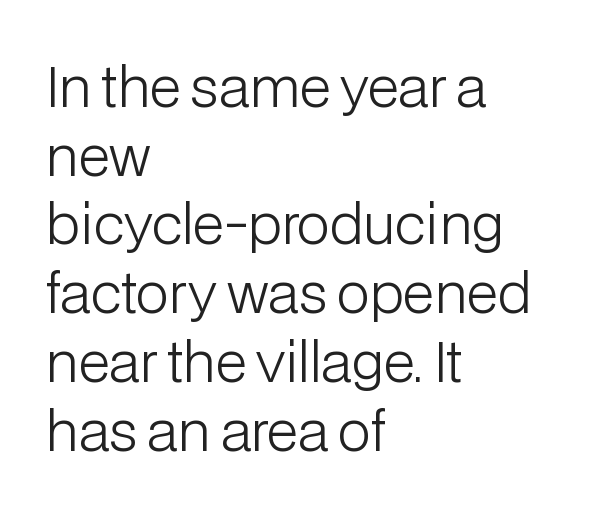
Inter-character spacing is left at the font's built-in metrics. The characters display no serif detailing; their extremities are plain. Where is the straight margin? On the left. If you drew a line through each stem, it would be perfectly vertical. This rendering features lettering with no underline. Is this a fixed-width face? No — the glyphs have proportional, varying widths.
